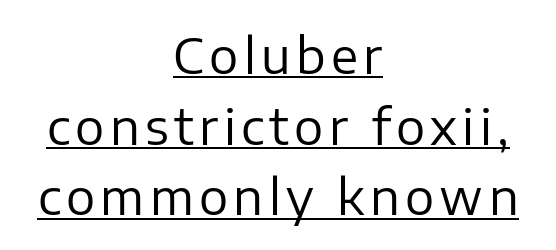
{"serif": "no", "italic": "no", "bold": "no", "weight": "regular", "width": "normal", "stroke_contrast": "low", "x_height": "medium", "monospaced": "no", "underline": "yes", "align": "center", "line_spacing": "normal", "line_spacing_ratio": 1.44, "glyph_px": 49}
